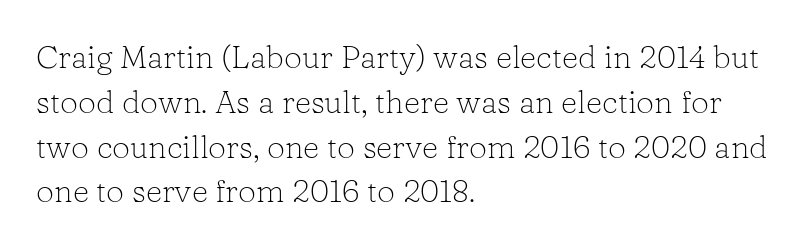
The image shows 32 px light serif type, upright; set left-aligned, normal line spacing (1.4x), normal letter spacing, not underlined; low stroke contrast and a medium x-height.
